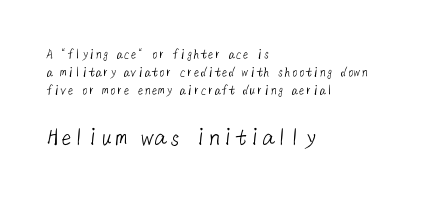
Bold? No — there's no thickening of the strokes. A clean baseline with only descenders dipping below it. The letters in the lower block stand taller than those in the block above. Characters follow at the spacing the type designer built in. The designer left line spacing at the default.
